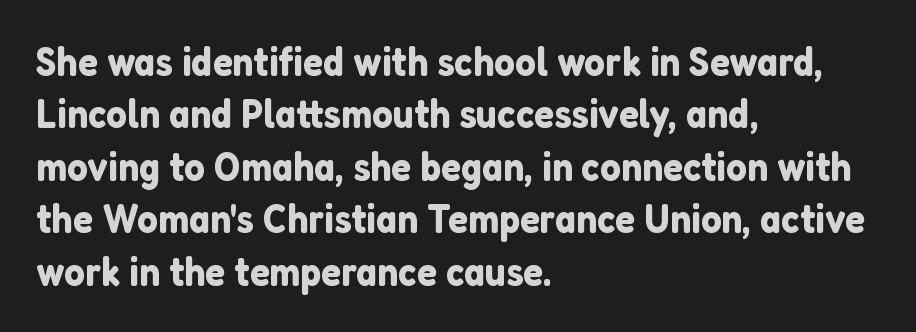
Normally led — the rows are evenly, conventionally spaced. The typeface chosen for these lines omits serifs. This rendering features lettering with no underline. These lines are set flush left with a ragged right edge.
